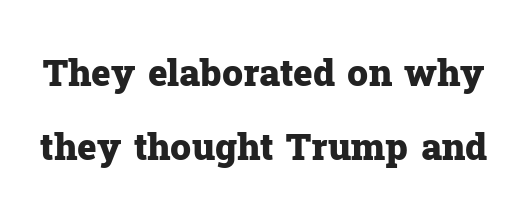
The image shows 37 px heavy serif type, upright; set loose line spacing (1.99x), normal letter spacing, not underlined; low stroke contrast and a medium x-height.
